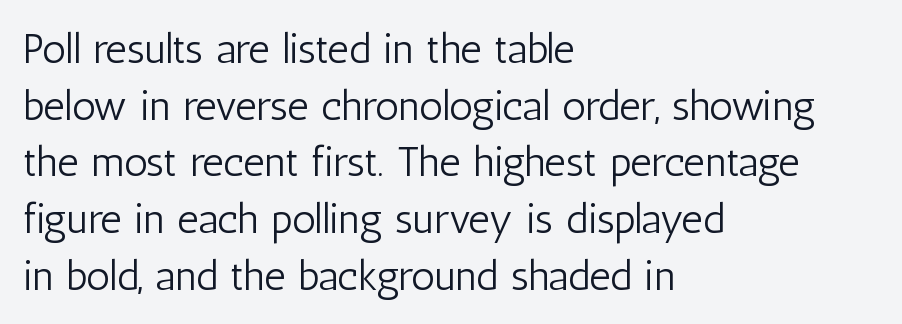
Q: Is the text bold? A: No.
Q: Is the text italic (slanted)? A: No, it is upright.
Q: Is the typeface a serif or a sans-serif typeface? A: Sans-serif.
Q: Is the text underlined? A: No.
Q: How is the paragraph aligned? A: Left-aligned.
Q: Is the spacing between letters normal or unusually wide? A: Normal.
Q: Is the spacing between lines tight, normal or loose? A: Normal.
Q: Width (condensed, normal, or wide)? A: Condensed.
Q: Stroke contrast? A: Low.
Q: x-height? A: Medium.
Q: Monospaced? A: No.
